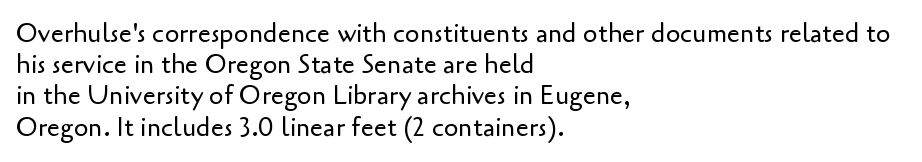
One-word summary of the alignment: left. In terms of letterspacing, this is plain default setting. The words here are not underlined. The characters are drawn with everyday or finer stroke widths. The letters stand straight up with perfectly vertical stems.
